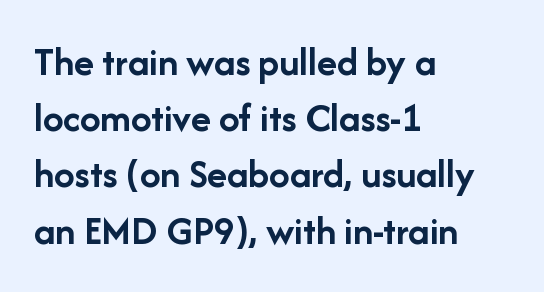
Q: Is the text bold? A: Yes.
Q: Is the text italic (slanted)? A: No, it is upright.
Q: Is the typeface a serif or a sans-serif typeface? A: Sans-serif.
Q: Is the text underlined? A: No.
Q: How is the paragraph aligned? A: Left-aligned.
Q: Is the spacing between letters normal or unusually wide? A: Normal.
Q: Is the spacing between lines tight, normal or loose? A: Normal.
Q: Width (condensed, normal, or wide)? A: Normal.
Q: Stroke contrast? A: Low.
Q: x-height? A: Medium.
Q: Monospaced? A: No.
